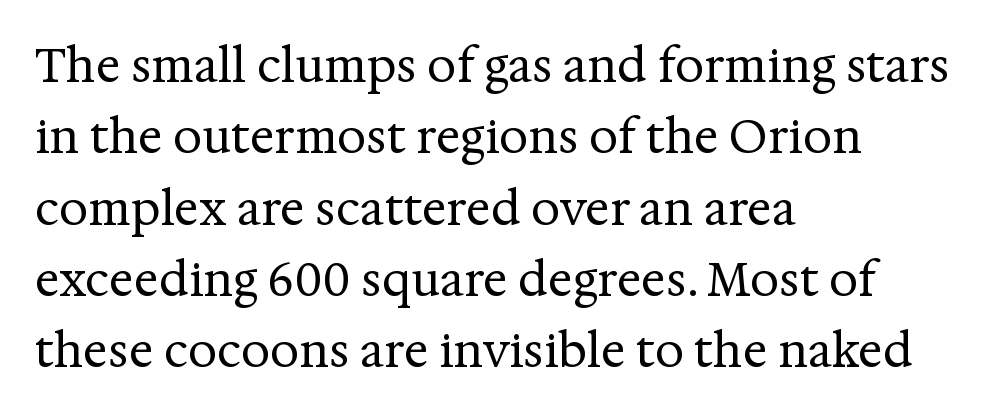
The image shows 46 px regular-weight serif type, upright; set left-aligned, normal line spacing (1.55x), normal letter spacing, not underlined; medium stroke contrast and a medium x-height.
